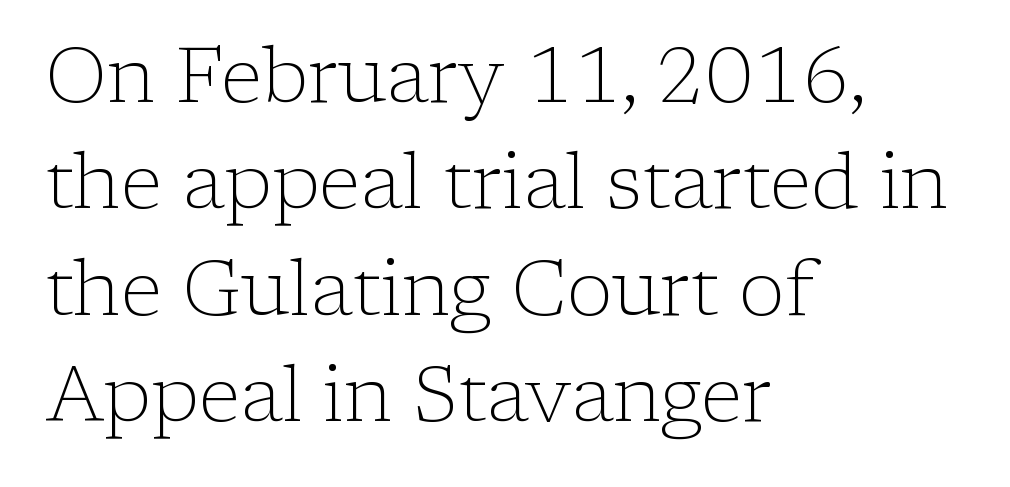
Q: Is the text bold? A: No.
Q: Is the text italic (slanted)? A: No, it is upright.
Q: Is the typeface a serif or a sans-serif typeface? A: Serif.
Q: Is the text underlined? A: No.
Q: How is the paragraph aligned? A: Left-aligned.
Q: Is the spacing between letters normal or unusually wide? A: Normal.
Q: Is the spacing between lines tight, normal or loose? A: Normal.
Q: Width (condensed, normal, or wide)? A: Normal.
Q: Stroke contrast? A: Low.
Q: x-height? A: Medium.
Q: Monospaced? A: No.
